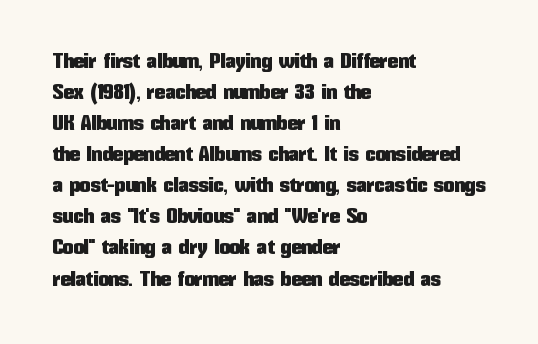
Q: Is the text italic (slanted)? A: No, it is upright.
Q: Is the text underlined? A: No.
Q: How is the paragraph aligned? A: Left-aligned.
Q: Is the spacing between letters normal or unusually wide? A: Normal.
Q: Is the spacing between lines tight, normal or loose? A: Normal.
